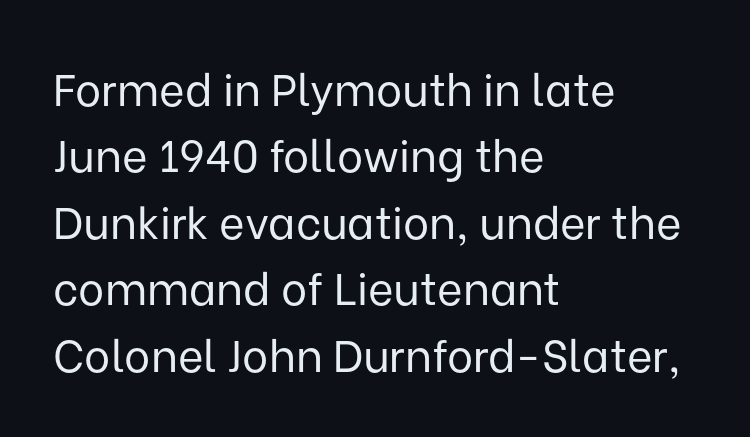
Weight: in the light-to-regular range. A student would call this left alignment; a typographer would say flush left, rag right. Is this a fixed-width face? No — the glyphs have proportional, varying widths. The line texture is even and compact thanks to regular tracking.
